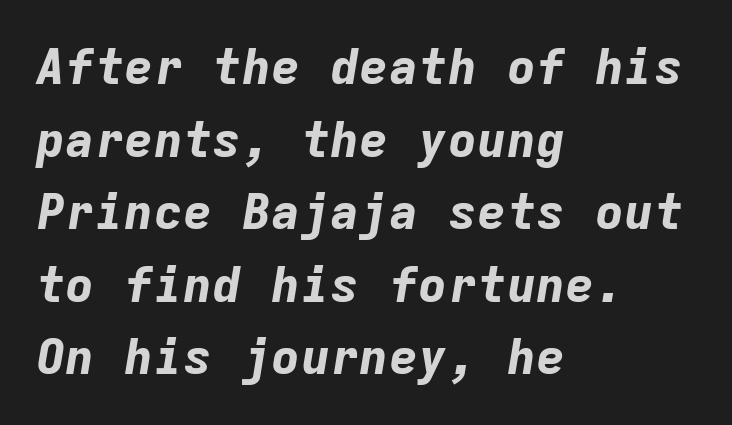
The image shows 49 px bold type, italic (leaning right), monospaced; set left-aligned, normal line spacing (1.48x), normal letter spacing, not underlined; low stroke contrast and a medium x-height.
